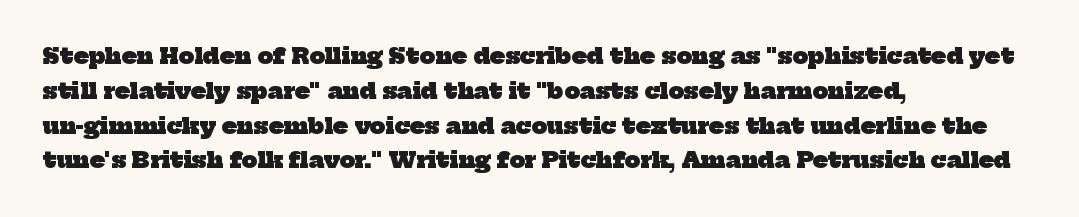
The image shows 22 px bold type; set left-aligned, normal line spacing (1.58x), normal letter spacing, not underlined.
